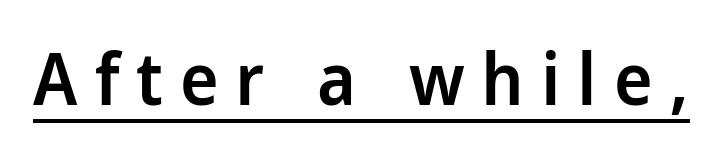
Compared with typical body copy, the letter spacing here is much looser. Weight: semibold (demi). Stroke terminals: plain, sans-serif. What decoration does the sample have? An underline. Unlike italic type, these characters show no tilt at all.
